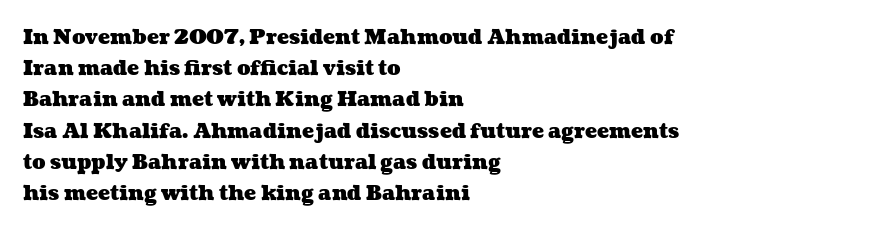
The image shows 20 px bold type; set left-aligned, normal line spacing (1.56x), normal letter spacing, not underlined.
